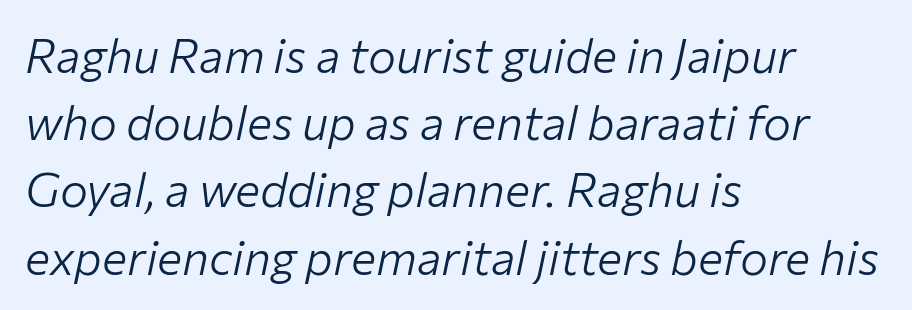
Q: Is the text bold? A: No.
Q: Is the text italic (slanted)? A: Yes, it leans right by about 12 degrees.
Q: Is the text underlined? A: No.
Q: How is the paragraph aligned? A: Left-aligned.
Q: Is the spacing between letters normal or unusually wide? A: Normal.
Q: Is the spacing between lines tight, normal or loose? A: Normal.
Q: Width (condensed, normal, or wide)? A: Normal.
Q: Stroke contrast? A: Low.
Q: x-height? A: Medium.
Q: Monospaced? A: No.
